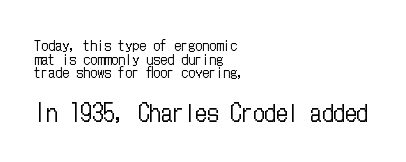
Line starts are locked; line ends wander. Size contrast runs from small at the top to large at the bottom. Type without underlining. The axis of the letterforms is exactly vertical. This reads as an unemphasized weight, regular at the heaviest.
